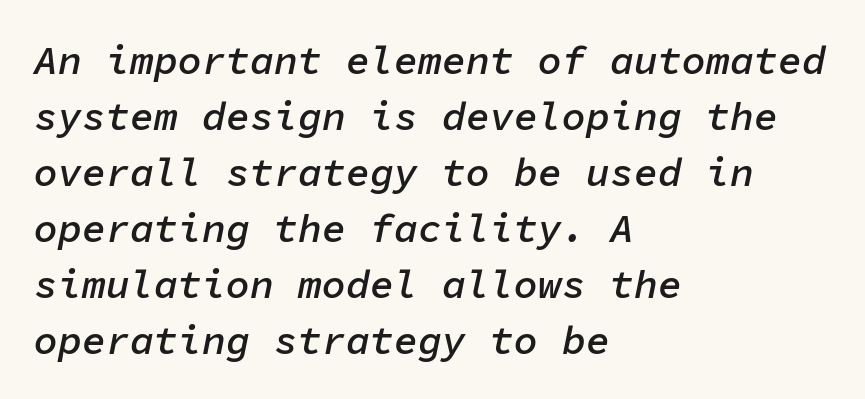
Q: Is the text bold? A: Semi-bold.
Q: Is the text italic (slanted)? A: Yes, it leans right by about 11 degrees.
Q: Is the text underlined? A: No.
Q: How is the paragraph aligned? A: Left-aligned.
Q: Is the spacing between letters normal or unusually wide? A: Normal.
Q: Is the spacing between lines tight, normal or loose? A: Normal.
Q: Width (condensed, normal, or wide)? A: Normal.
Q: Stroke contrast? A: Low.
Q: x-height? A: Medium.
Q: Monospaced? A: Yes.
